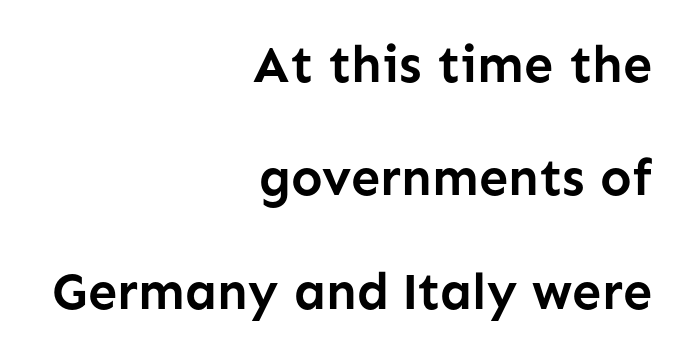
Q: Is the text bold? A: Yes.
Q: Is the text italic (slanted)? A: No, it is upright.
Q: Is the typeface a serif or a sans-serif typeface? A: Sans-serif.
Q: Is the text underlined? A: No.
Q: How is the paragraph aligned? A: Right-aligned.
Q: Is the spacing between letters normal or unusually wide? A: Normal.
Q: Is the spacing between lines tight, normal or loose? A: Loose.
Q: Width (condensed, normal, or wide)? A: Normal.
Q: Stroke contrast? A: Low.
Q: x-height? A: Medium.
Q: Monospaced? A: No.
